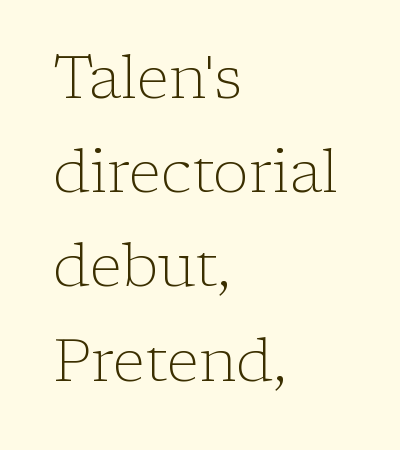
The image shows 60 px light serif type, upright; set left-aligned, normal line spacing (1.57x), normal letter spacing, not underlined; low stroke contrast and a medium x-height.
